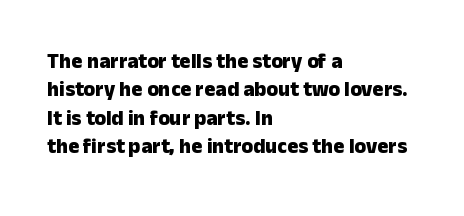
Q: Is the text bold? A: Yes.
Q: Is the text italic (slanted)? A: No, it is upright.
Q: Is the text underlined? A: No.
Q: How is the paragraph aligned? A: Left-aligned.
Q: Is the spacing between letters normal or unusually wide? A: Normal.
Q: Is the spacing between lines tight, normal or loose? A: Normal.
